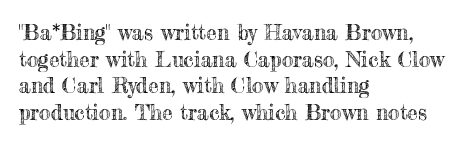
Successive baselines arrive at the customary interval. The space directly below the letters is spotless. The face used here is rendered with its standard letterfit. The rendering anchors every line to the left-hand side.
